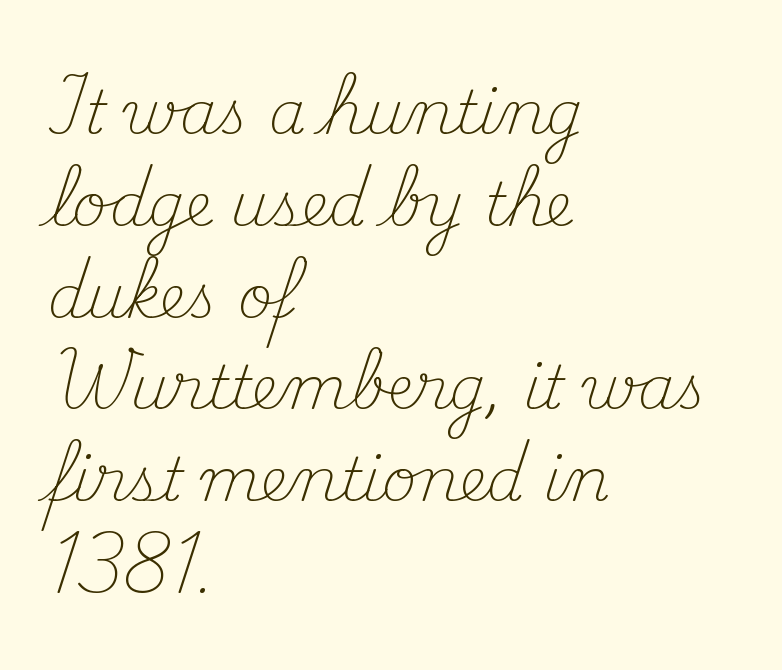
The typeface has the unassuming heft of standard copy or less. The face used here is proportionally spaced, like ordinary book or web type. Default kerning and tracking; the words read as compact shapes. Unlike a clean sans, this face finishes its strokes with serifs. The space directly below the letters is spotless. The block of text has a typical density, with ordinary space between rows.
